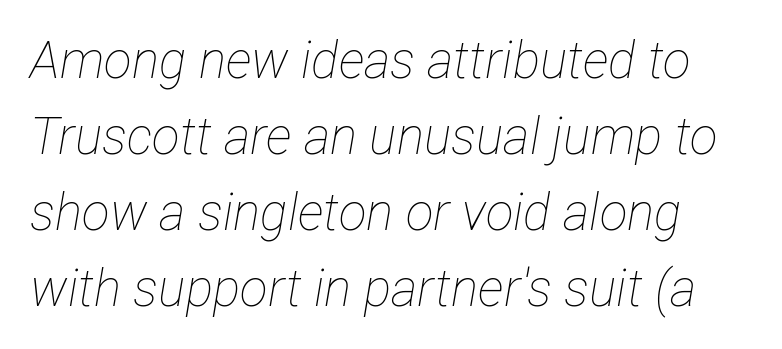
A typesetter would call this zero additional tracking. Nothing heavy about these letters — not bold at all. These lines were composed using italics. Leading: standard.
